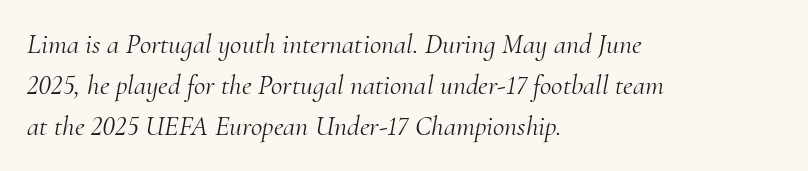
Unbolded letterforms with no extra heft. Teacher's note: observe the even left margin — that is flush-left alignment. Look at the tracking — it's just the regular setting, nothing added. This sample has the flowing, uneven cadence of proportional lettering. The passage shown is not underscored anywhere. Stroke terminals: seriffed.
